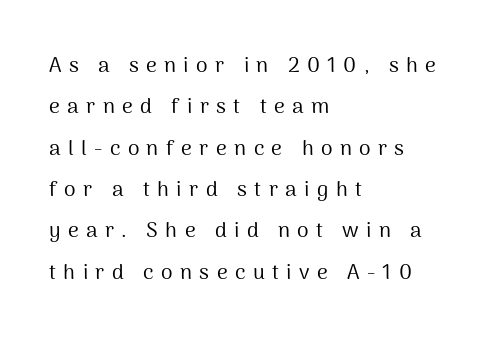
The image shows 21 px text type, upright; set left-aligned, loose line spacing (1.97x), unusually wide letter spacing (+0.35 em), not underlined.
